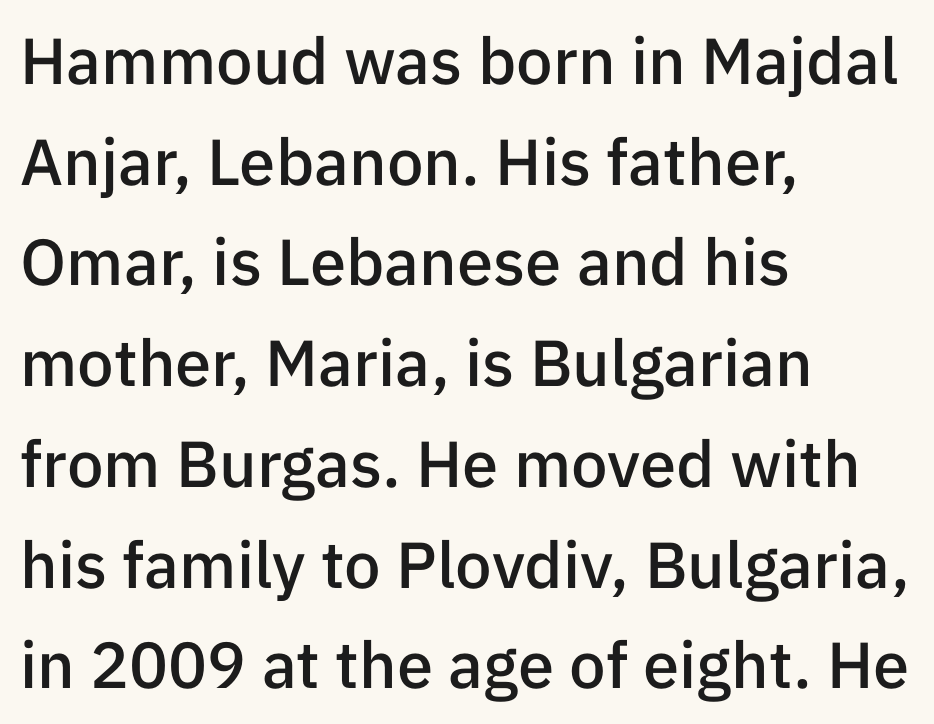
Students, note that the glyphs here touch the page at normal intervals. Horizontally, the lines are justified to the leading edge only. The glyphs are unaccompanied by any horizontal stroke below them. In terms of weight, the rendering is demibold, just under bold.
